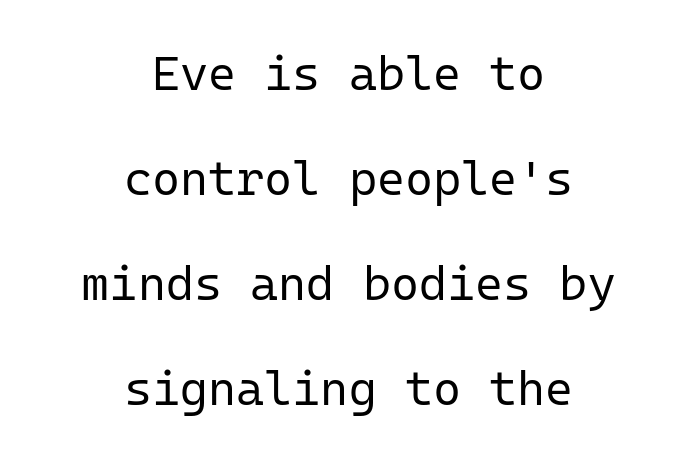
Underline: absent. Words appear dense and cohesive because spacing is normal. Widely set lines give the paragraph a tall, airy silhouette. Reading down the block, each line starts at a different indent, mirrored at its end.
